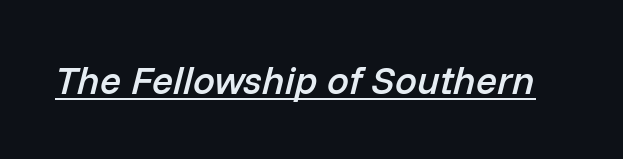
{"italic": "yes", "lean": "right", "slant_degrees": 14, "bold": "semi", "weight": "semibold", "width": "normal", "stroke_contrast": "low", "x_height": "medium", "monospaced": "no", "underline": "yes", "letter_spacing": "normal", "letter_spacing_em": 0.0, "glyph_px": 39}
